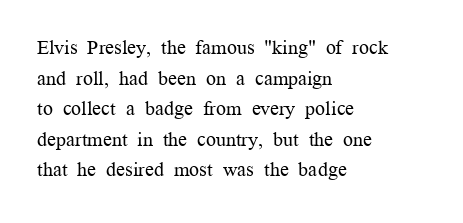
If you drew a line through each stem, it would be perfectly vertical. Students, observe: this is what conventionally led text looks like. Alignment: flush left. Decoration check: the copy has no underline.
